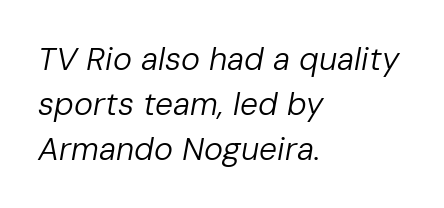
{"italic": "yes", "lean": "right", "slant_degrees": 10, "bold": "no", "weight": "regular", "width": "normal", "stroke_contrast": "low", "x_height": "medium", "monospaced": "no", "underline": "no", "align": "left", "line_spacing": "normal", "line_spacing_ratio": 1.4, "letter_spacing": "normal", "letter_spacing_em": 0.0, "glyph_px": 32}
